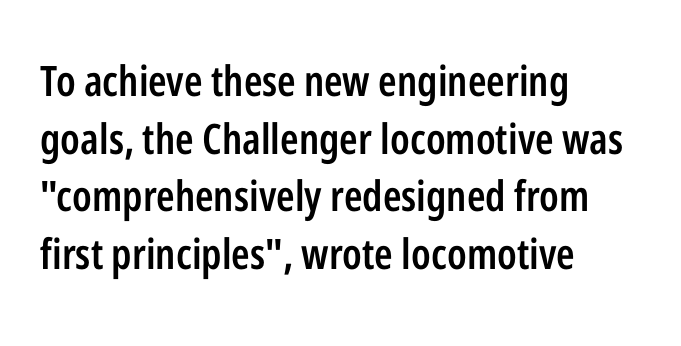
Stroke terminals: plain, sans-serif. In terms of letterspacing, this is plain default setting. Each line starts at the same left margin while the right side varies. Ordinary non-slanted type is in use. Successive baselines arrive at the customary interval. Bold? Not quite — semibold, heavier than regular but stopping short.
